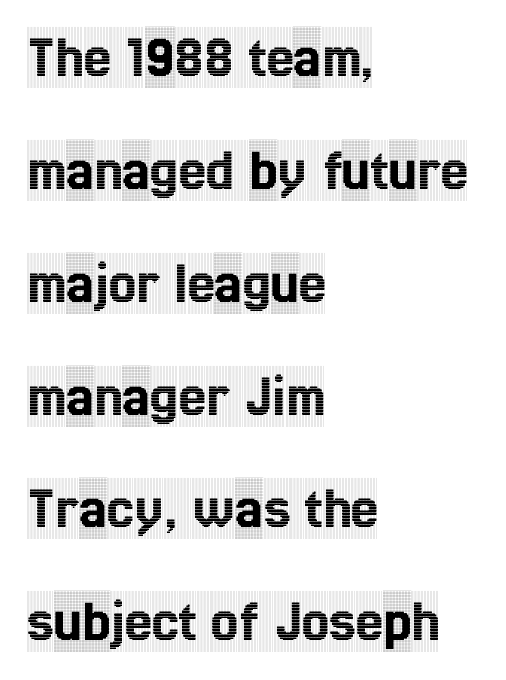
{"serif": "yes", "italic": "no", "width": "condensed", "x_height": "large", "monospaced": "no", "underline": "no", "align": "left", "line_spacing_ratio": 1.85, "letter_spacing": "normal", "letter_spacing_em": 0.0, "glyph_px": 61}
